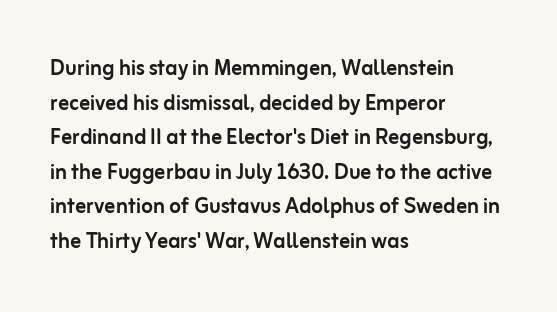
{"italic": "no", "underline": "no", "align": "left", "line_spacing": "normal", "line_spacing_ratio": 1.28, "letter_spacing": "normal", "letter_spacing_em": 0.0, "glyph_px": 27}
